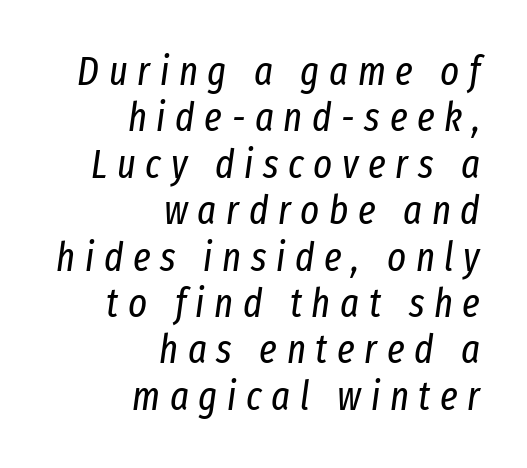
There is plenty of visible air inserted between adjacent glyphs. The typeface has the unassuming heft of standard copy or less. The rendering uses natural spacing where letterforms have individual widths. This sample uses an oblique cut, with every glyph tilted off the vertical. The setting favours the right margin, as signatures and pull-quotes sometimes do.
